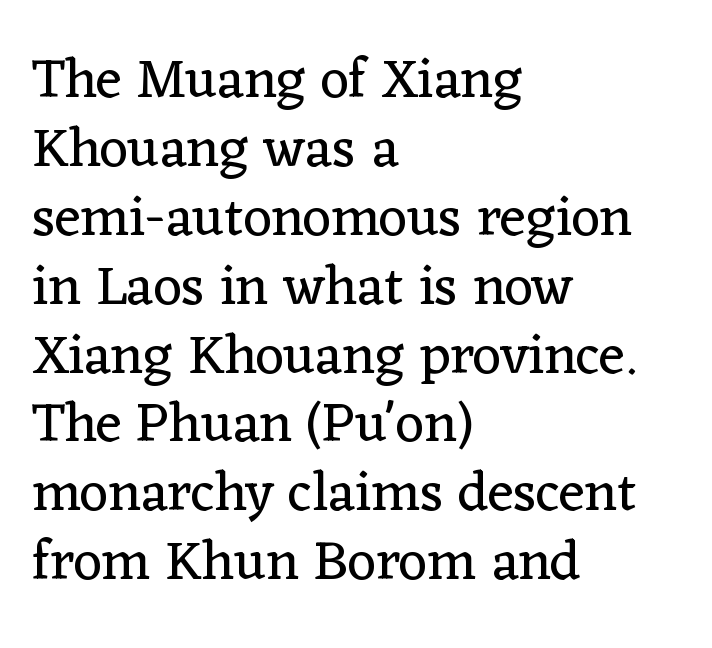
The image shows 56 px regular-weight serif type, upright; set left-aligned, line spacing 1.23x, normal letter spacing, not underlined; low stroke contrast and a medium x-height.
